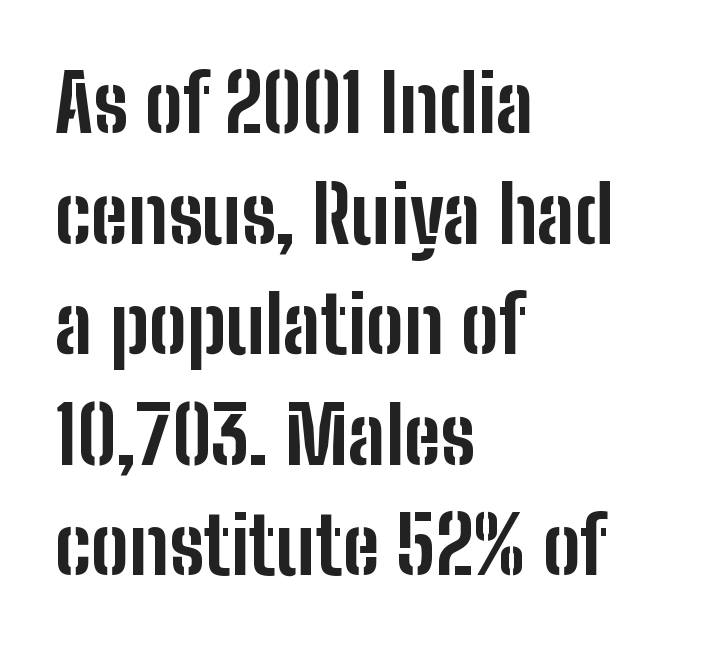
Nobody drew a line under any word here. The ragged edge is on the right, which tells us the setting is flush left. Its strokes are broad and dark, the hallmark of bold type. Character widths vary here, with narrow letters taking less room than wide ones. A typesetter would mark this as roman, not italic.
